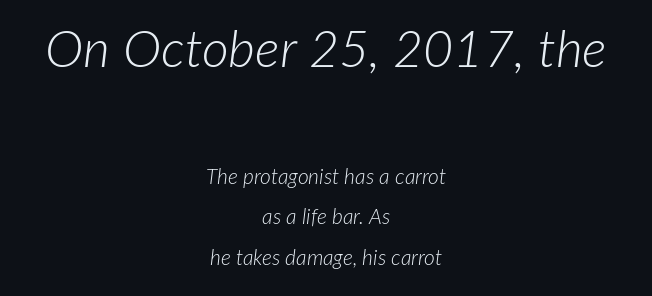
{"italic": "yes", "lean": "right", "slant_degrees": 7, "bold": "no", "weight": "light", "width": "normal", "stroke_contrast": "low", "x_height": "medium", "monospaced": "no", "underline": "no", "align": "center", "line_spacing": "loose", "line_spacing_ratio": 1.93, "letter_spacing": "normal", "letter_spacing_em": 0.0, "larger_block": "first", "size_ratio": 2.48, "glyph_px": 52}
